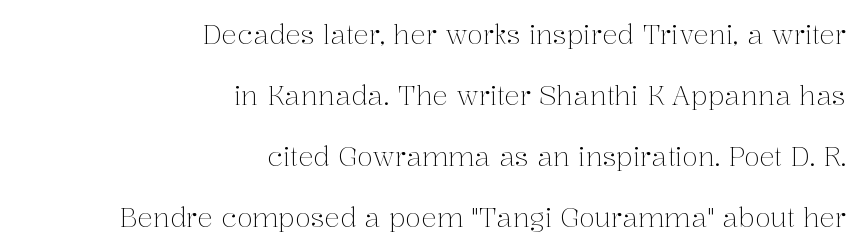
The setting favours the right margin, as signatures and pull-quotes sometimes do. Posture: upright roman. Here the glyphs are tracked normally, forming tight word shapes. How would I describe the line gaps? Wide and relaxed.
